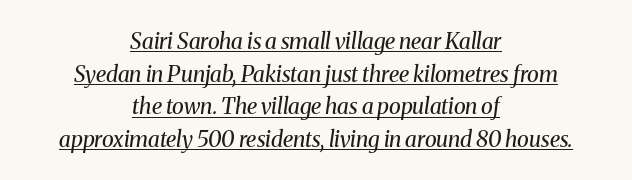
Q: Is the text bold? A: No.
Q: Is the text italic (slanted)? A: Yes, it leans right by about 8 degrees.
Q: Is the text underlined? A: Yes.
Q: How is the paragraph aligned? A: Centered.
Q: Is the spacing between letters normal or unusually wide? A: Normal.
Q: Is the spacing between lines tight, normal or loose? A: Normal.
